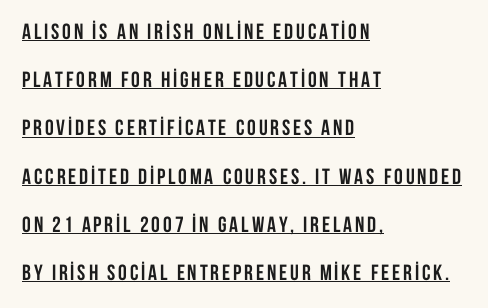
Every stem runs plumb, perpendicular to the baseline. A baseline rule has been typeset under these characters. This sample trades compactness for vertical openness between lines. Students, this is bold: see how much ink each stroke carries. Left-aligned paragraph, ragged on the right.
